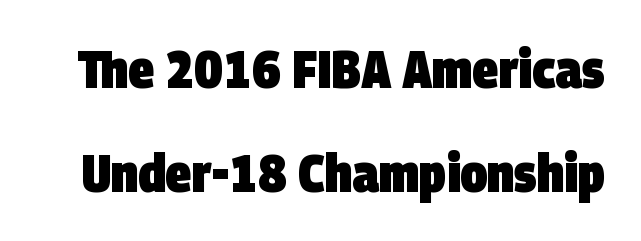
Is there much room between lines? Yes — plenty of vertical air separates them. Pretty heavy lettering here — definitely bold. Are there feet on the stems? There aren't — it's a sans. How are the letters spaced? Ordinarily, with no added tracking. Character widths vary here, with narrow letters taking less room than wide ones. Check the space under the baseline: it is left empty.
